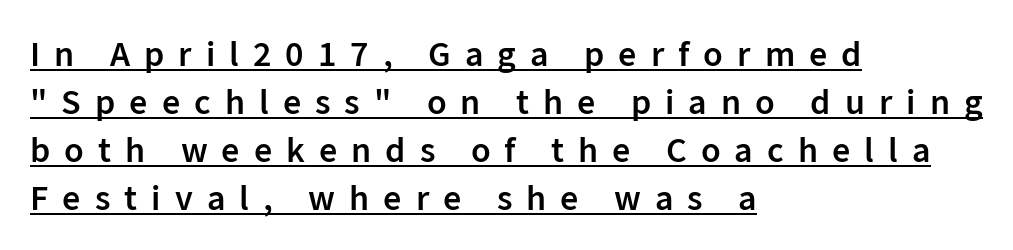
Q: Is the text bold? A: Semi-bold.
Q: Is the text italic (slanted)? A: No, it is upright.
Q: Is the typeface a serif or a sans-serif typeface? A: Sans-serif.
Q: Is the text underlined? A: Yes.
Q: How is the paragraph aligned? A: Left-aligned.
Q: Is the spacing between letters normal or unusually wide? A: Unusually wide.
Q: Is the spacing between lines tight, normal or loose? A: Normal.
Q: Width (condensed, normal, or wide)? A: Normal.
Q: Stroke contrast? A: Low.
Q: x-height? A: Medium.
Q: Monospaced? A: No.
